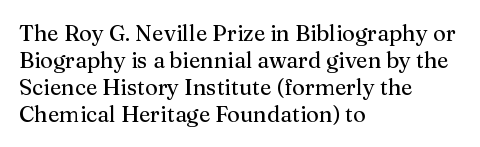
{"italic": "no", "underline": "no", "align": "left", "line_spacing_ratio": 1.22, "letter_spacing": "normal", "letter_spacing_em": 0.0, "glyph_px": 22}
